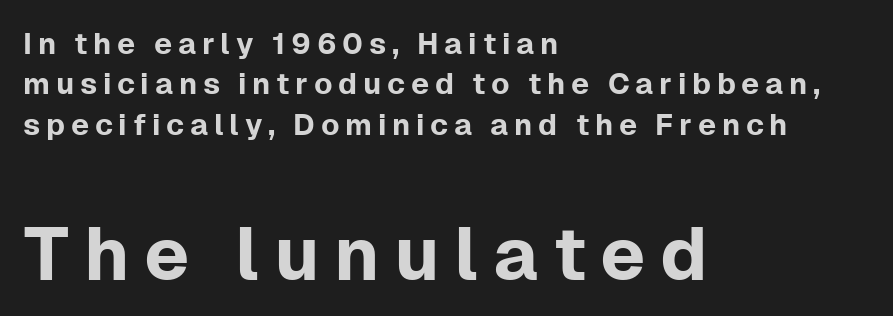
{"serif": "no", "italic": "no", "width": "normal", "stroke_contrast": "low", "x_height": "medium", "monospaced": "no", "underline": "no", "align": "left", "line_spacing": "normal", "line_spacing_ratio": 1.35, "larger_block": "second", "size_ratio": 2.5, "glyph_px": 75}
